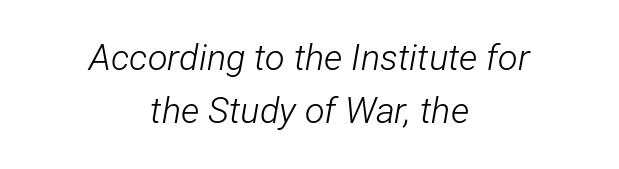
The image shows 36 px light, condensed type, italic (leaning right); set centered, normal line spacing (1.48x), normal letter spacing, not underlined; low stroke contrast and a medium x-height.
